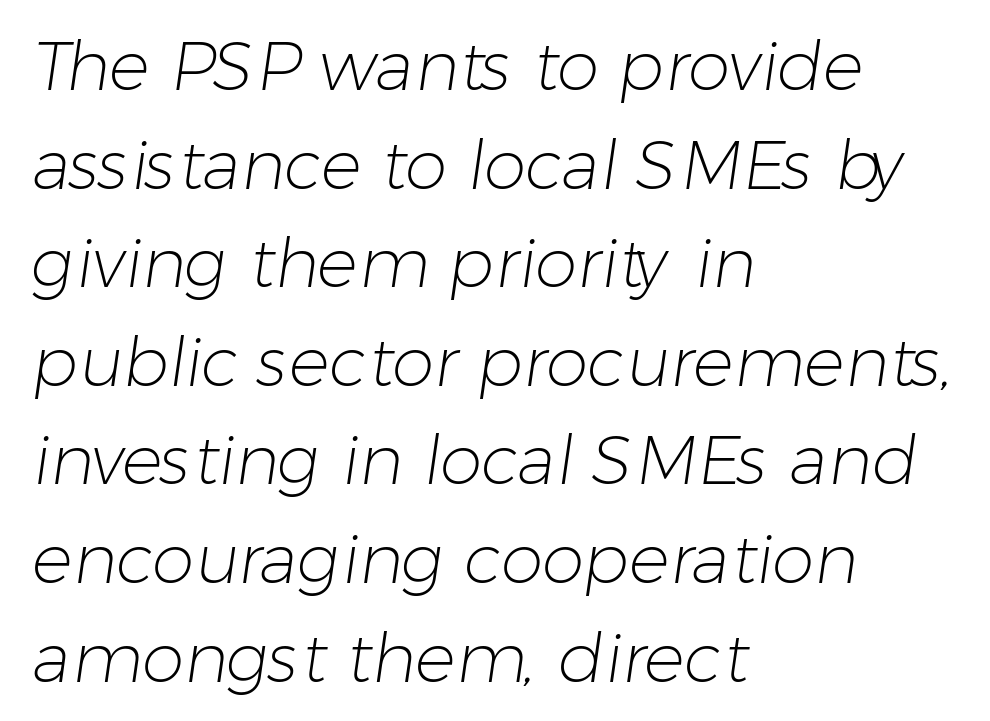
The image shows 68 px light sans-serif type; set left-aligned, normal line spacing (1.45x), normal letter spacing, not underlined; low stroke contrast and a medium x-height.
